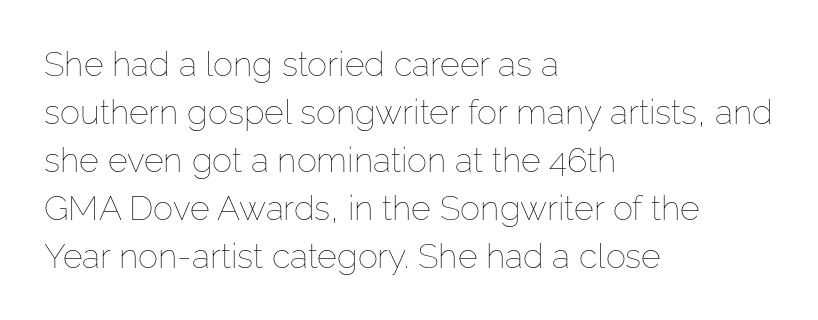
Q: Is the text bold? A: No.
Q: Is the text italic (slanted)? A: No, it is upright.
Q: Is the text underlined? A: No.
Q: How is the paragraph aligned? A: Left-aligned.
Q: Is the spacing between letters normal or unusually wide? A: Normal.
Q: Is the spacing between lines tight, normal or loose? A: Normal.
Q: Width (condensed, normal, or wide)? A: Normal.
Q: Stroke contrast? A: Low.
Q: x-height? A: Medium.
Q: Monospaced? A: No.
